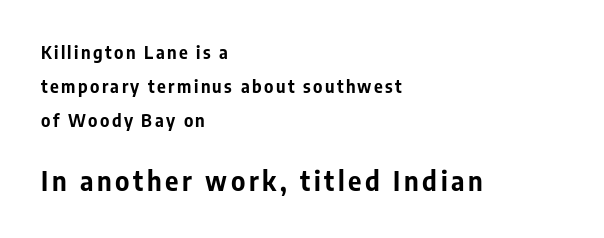
The image shows 26 px bold type, upright; set left-aligned, loose line spacing (2.0x), not underlined; the second (bottom) block is 1.53x larger.
